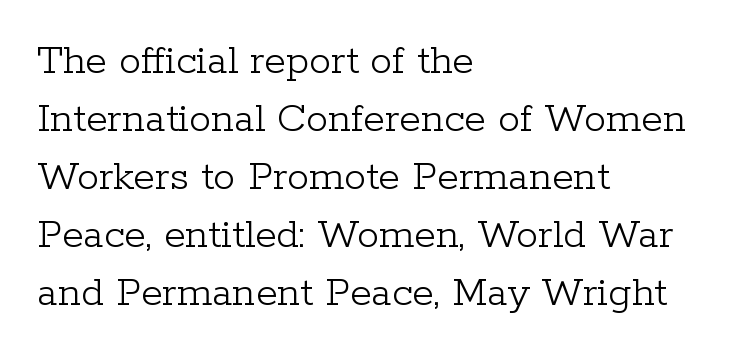
{"serif": "yes", "italic": "no", "bold": "no", "weight": "light", "width": "normal", "stroke_contrast": "low", "x_height": "medium", "monospaced": "no", "underline": "no", "align": "left", "line_spacing": "normal", "line_spacing_ratio": 1.32, "letter_spacing": "normal", "letter_spacing_em": 0.0, "glyph_px": 44}
